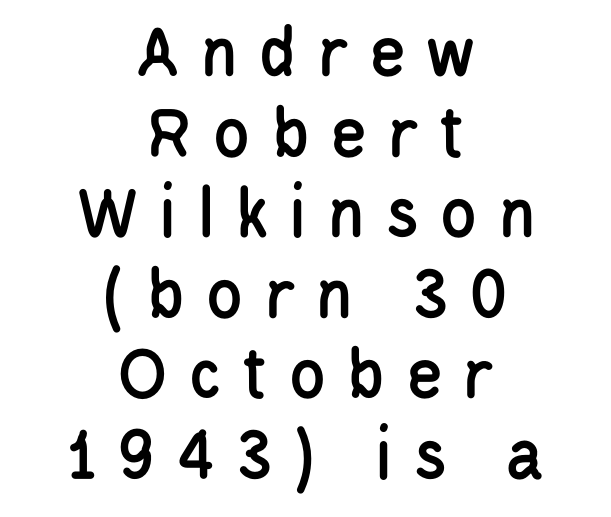
{"serif": "no", "italic": "no", "width": "condensed", "stroke_contrast": "low", "x_height": "large", "monospaced": "no", "underline": "no", "align": "center", "line_spacing": "tight", "line_spacing_ratio": 1.06, "letter_spacing": "wide", "letter_spacing_em": 0.26, "glyph_px": 76}
